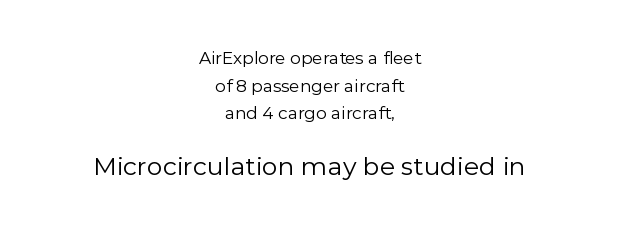
{"italic": "no", "bold": "no", "underline": "no", "align": "center", "line_spacing": "normal", "line_spacing_ratio": 1.62, "letter_spacing": "normal", "letter_spacing_em": 0.0, "larger_block": "second", "size_ratio": 1.47, "glyph_px": 25}
